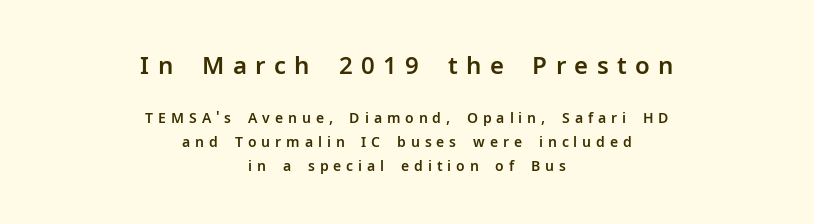
Q: Is the text italic (slanted)? A: No, it is upright.
Q: Is the text underlined? A: No.
Q: How is the paragraph aligned? A: Centered.
Q: Is the spacing between letters normal or unusually wide? A: Unusually wide.
Q: Is the spacing between lines tight, normal or loose? A: Normal.
Q: Which block of text is set in a larger size, the first (top) or the second (bottom)? A: The first (top) one.
